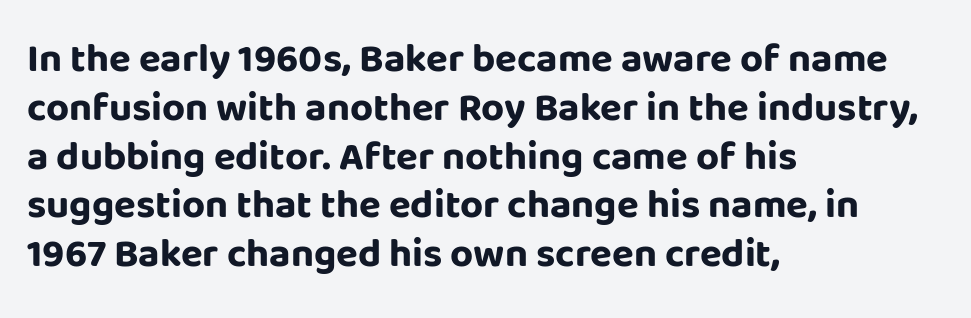
These lines carry a lot of weight — the face is fully bold. Each letter keeps its own natural width here, so spacing adapts to shape. A classic flush-left, rag-right setting is used for this passage. You can tell from the bare stems that sans-serif type was used. Decoration check: the copy has no underline.
